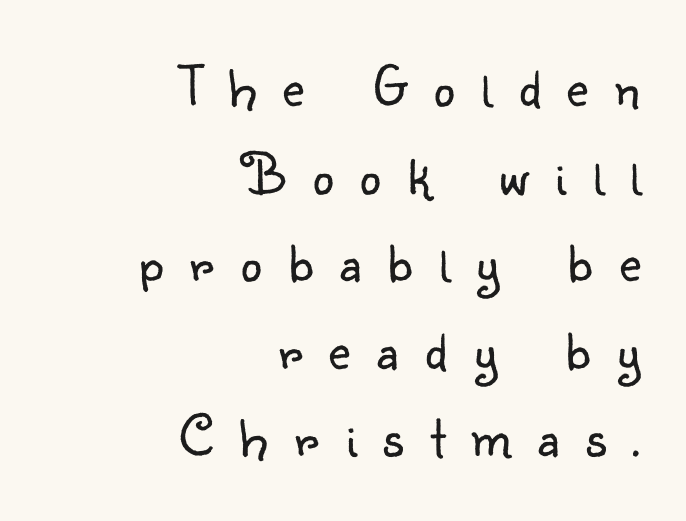
Q: Is the text bold? A: No.
Q: Is the text italic (slanted)? A: No, it is upright.
Q: Is the typeface a serif or a sans-serif typeface? A: Sans-serif.
Q: Is the text underlined? A: No.
Q: How is the paragraph aligned? A: Right-aligned.
Q: Is the spacing between letters normal or unusually wide? A: Unusually wide.
Q: Is the spacing between lines tight, normal or loose? A: Normal.
Q: Width (condensed, normal, or wide)? A: Normal.
Q: Stroke contrast? A: Low.
Q: x-height? A: Small.
Q: Monospaced? A: No.
